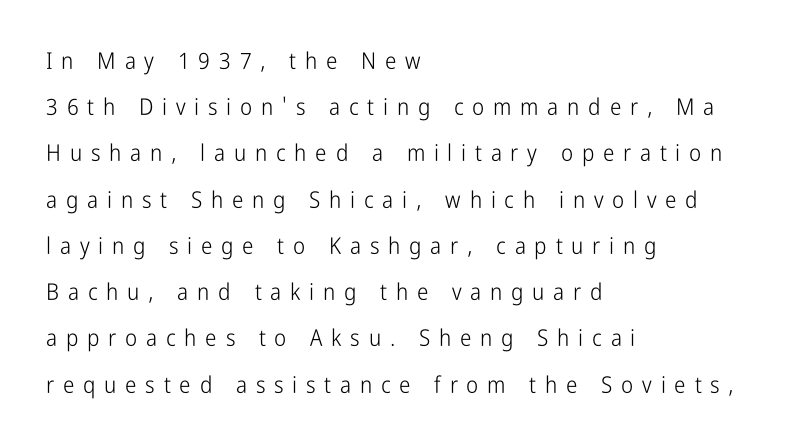
Q: Is the text bold? A: No.
Q: Is the text italic (slanted)? A: No, it is upright.
Q: Is the text underlined? A: No.
Q: How is the paragraph aligned? A: Left-aligned.
Q: Is the spacing between letters normal or unusually wide? A: Unusually wide.
Q: Is the spacing between lines tight, normal or loose? A: Loose.
